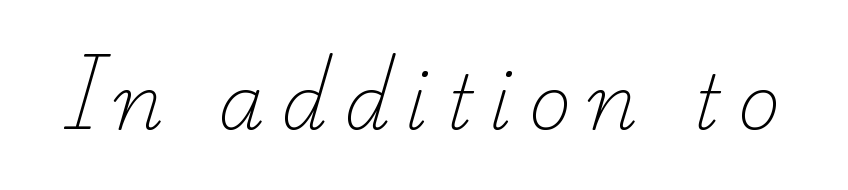
This is not heavy type; no bold has been used. Does the type have serifs? Yes, each stem ends in a small foot. This rendering features lettering with no underline. The face used here is proportionally spaced, like ordinary book or web type. Students, note that the glyphs here are deliberately spaced far apart.
